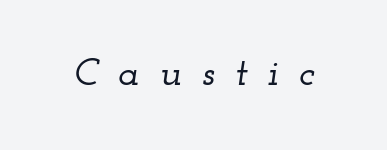
The specimen reads as italic at a glance. Is this a sans? No — the strokes have serifs. Observe the wide spacing: letters keep a clear distance from each other. Underlining? Definitely not there. You could not count columns in this text — the font is proportionally spaced.
